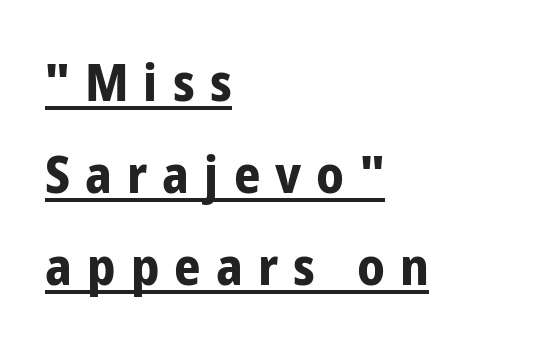
The lines are quadded left. Note the varied advance widths — an 'i' is clearly narrower than an 'm'. Heft: maximum for text — a bold. Glance below the letters and you will spot a drawn line.
